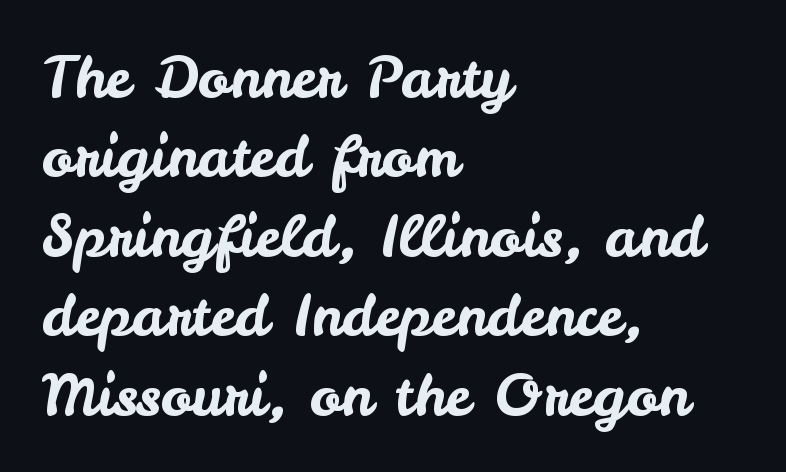
The image shows 58 px sans-serif type; set left-aligned, normal line spacing (1.37x), normal letter spacing, not underlined; low stroke contrast and a small x-height.
